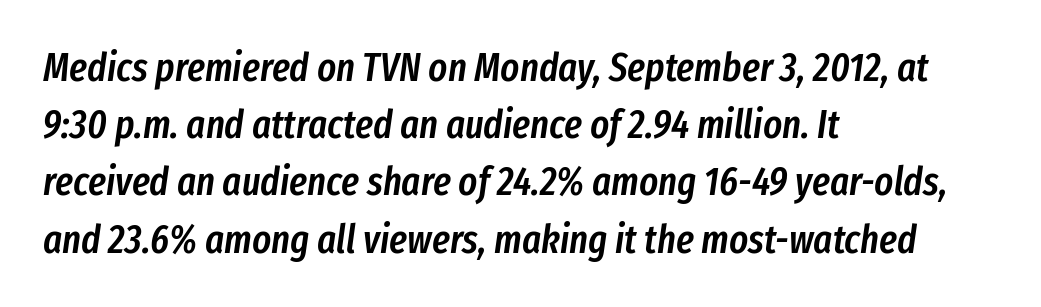
Q: Is the text bold? A: Semi-bold.
Q: Is the text italic (slanted)? A: Yes, it leans right by about 8 degrees.
Q: Is the text underlined? A: No.
Q: How is the paragraph aligned? A: Left-aligned.
Q: Is the spacing between letters normal or unusually wide? A: Normal.
Q: Is the spacing between lines tight, normal or loose? A: Normal.
Q: Width (condensed, normal, or wide)? A: Condensed.
Q: Stroke contrast? A: Low.
Q: x-height? A: Medium.
Q: Monospaced? A: No.
